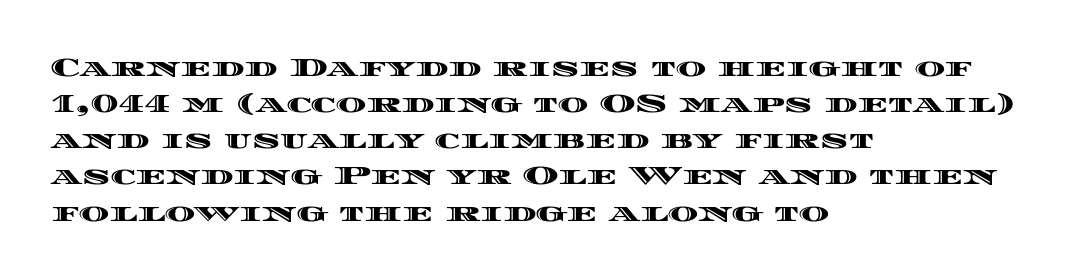
A typesetter would mark this as roman, not italic. Every row of glyphs begins at an identical x-position on the left. Descenders are the only things crossing below the line. Horizontal bands of white between lines are of average thickness.
